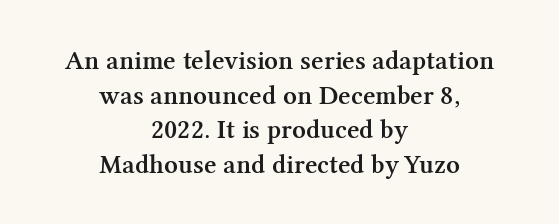
This rendering uses center alignment, leaving both contours irregular but symmetric. Quick note: underline off. Normally led — the rows are evenly, conventionally spaced. Ascenders rise straight up at ninety degrees. Look at the stroke-to-counter ratio: somewhat heavy, a semibold.
